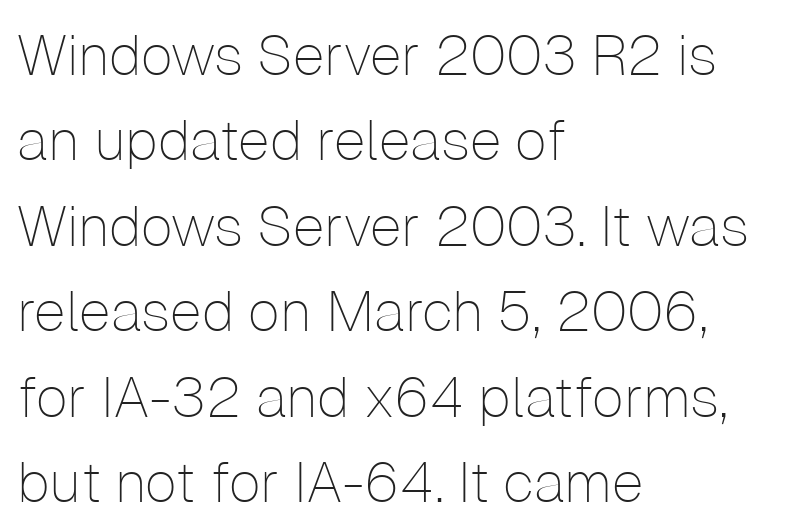
The image shows 57 px thin sans-serif type, upright; set left-aligned, normal line spacing (1.5x), normal letter spacing, not underlined; low stroke contrast and a medium x-height.
